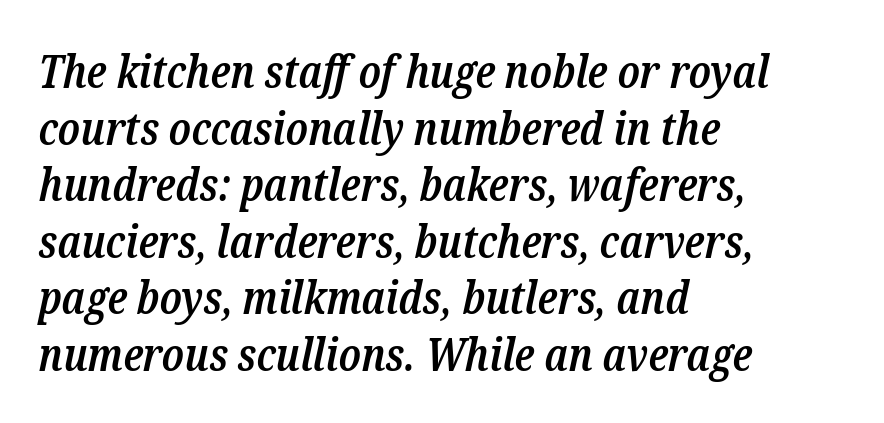
The face used here is proportionally spaced, like ordinary book or web type. If you drew a ruler down the left edge, every line would touch it. To sum up the face: it has serifs. The specimen reads as italic at a glance.
